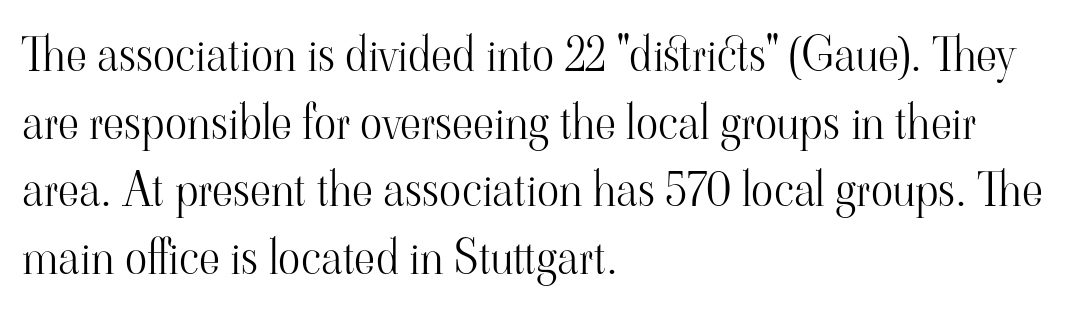
This sample is left-justified, so line endings fall wherever the words run out. Evenly set lines give the paragraph a standard silhouette. Each letter's strokes conclude with small projecting serifs. The area under the type is left untouched.
